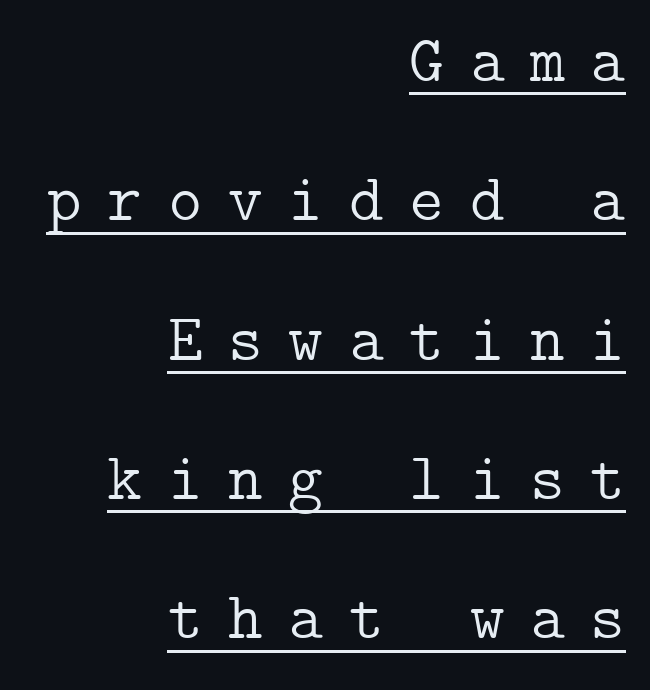
This rendering employs a face with finishing strokes, i.e., a serif. Substantial extra tracking has been applied to these lines. Compared with typical paragraphs, the rows here are farther apart. The setting favours the right margin, as signatures and pull-quotes sometimes do. The font's upright variant was chosen for this text.
